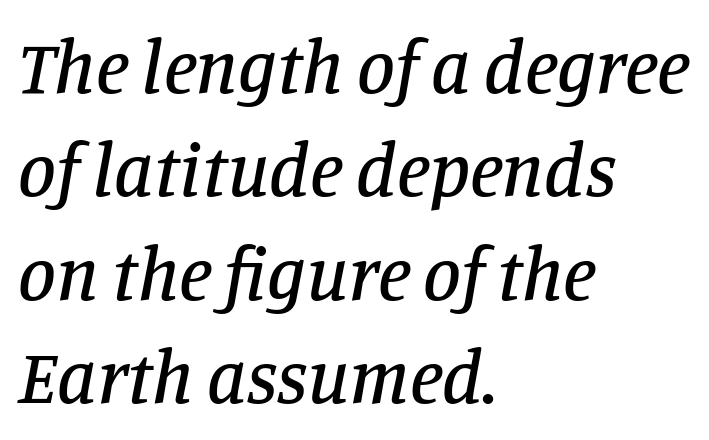
Is this a fixed-width face? No — the glyphs have proportional, varying widths. Is this a sans? No — the strokes have serifs. Notice how the passage keeps a crisp vertical edge on the left only. Compared with typical body copy, the letter spacing here is the same. Successive baselines arrive at the customary interval. Letters rest on an invisible, unmarked baseline.
